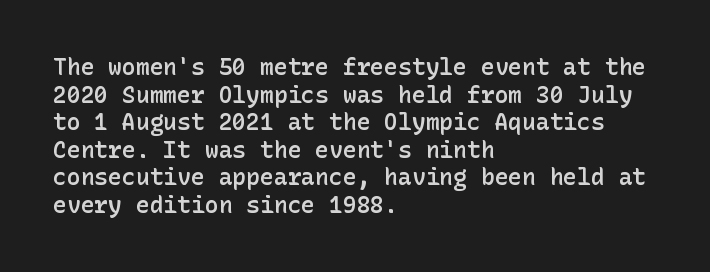
{"italic": "no", "bold": "semi", "underline": "no", "align": "left", "line_spacing_ratio": 1.2, "letter_spacing": "normal", "letter_spacing_em": 0.0, "glyph_px": 23}
